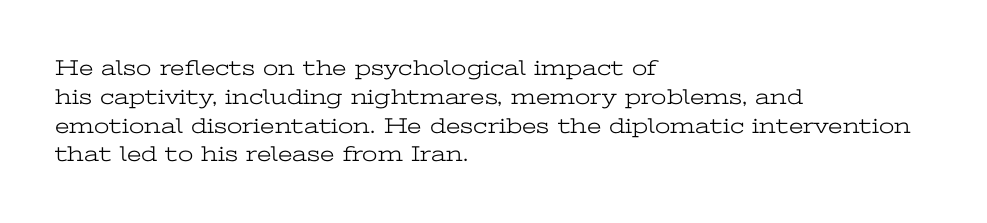
The image shows 22 px text type, upright; set left-aligned, normal line spacing (1.31x), normal letter spacing, not underlined.
